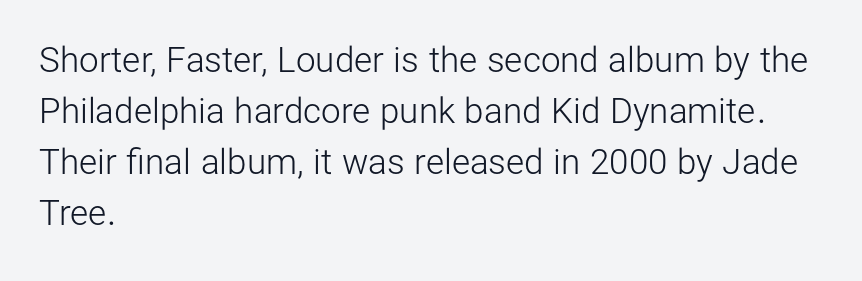
The font's upright variant was chosen for this text. Alignment: flush left. Stroke terminals: plain, sans-serif. These lines sit exactly where default settings would place them. The characters are drawn with everyday or finer stroke widths. The baseline area is clear.
